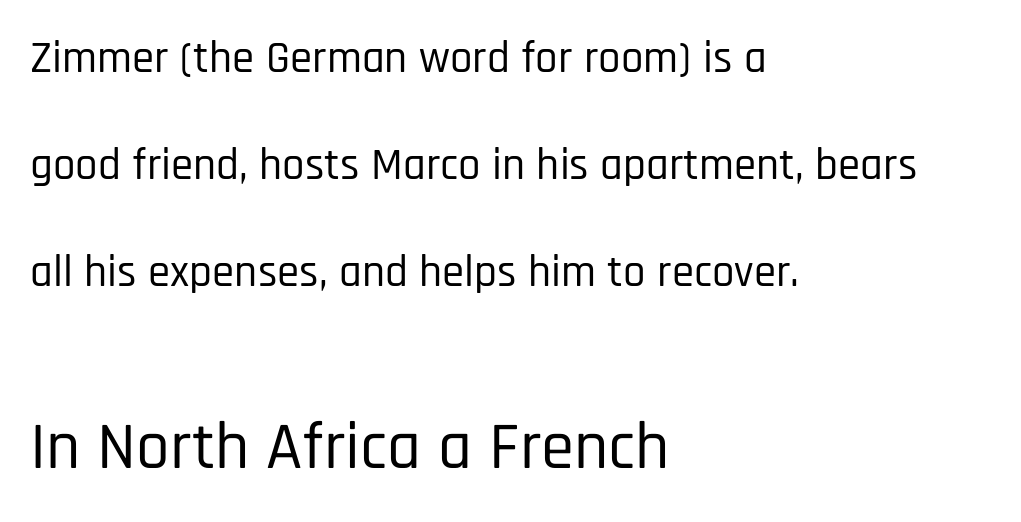
Q: Is the text italic (slanted)? A: No, it is upright.
Q: Is the typeface a serif or a sans-serif typeface? A: Sans-serif.
Q: Is the text underlined? A: No.
Q: How is the paragraph aligned? A: Left-aligned.
Q: Is the spacing between letters normal or unusually wide? A: Normal.
Q: Is the spacing between lines tight, normal or loose? A: Loose.
Q: Which block of text is set in a larger size, the first (top) or the second (bottom)? A: The second (bottom) one.
Q: Width (condensed, normal, or wide)? A: Condensed.
Q: Stroke contrast? A: Low.
Q: x-height? A: Large.
Q: Monospaced? A: No.
